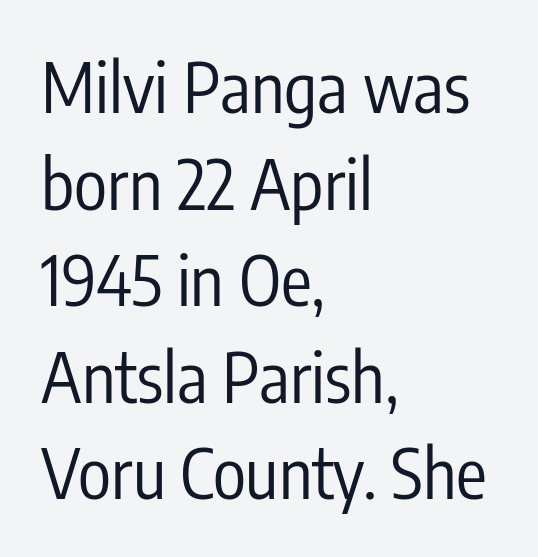
Q: Is the text bold? A: No.
Q: Is the text italic (slanted)? A: No, it is upright.
Q: Is the typeface a serif or a sans-serif typeface? A: Sans-serif.
Q: Is the text underlined? A: No.
Q: How is the paragraph aligned? A: Left-aligned.
Q: Is the spacing between letters normal or unusually wide? A: Normal.
Q: Is the spacing between lines tight, normal or loose? A: Normal.
Q: Width (condensed, normal, or wide)? A: Condensed.
Q: Stroke contrast? A: Low.
Q: x-height? A: Medium.
Q: Monospaced? A: No.
